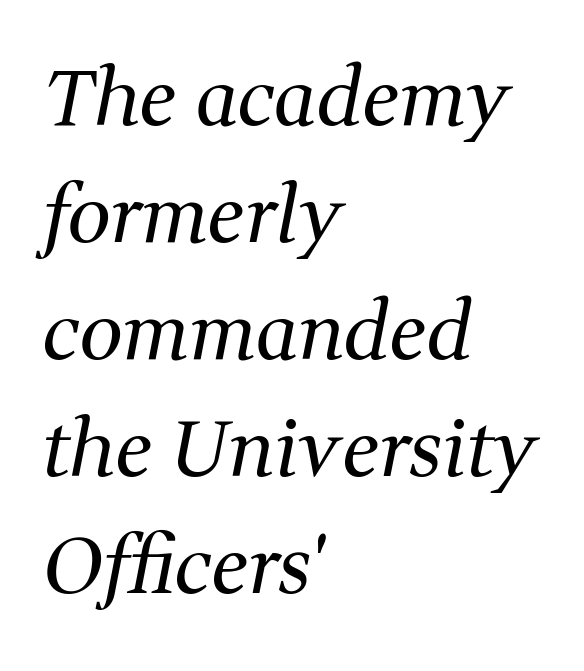
Q: Is the text bold? A: No.
Q: Is the text italic (slanted)? A: Yes, it leans right by about 11 degrees.
Q: Is the typeface a serif or a sans-serif typeface? A: Serif.
Q: Is the text underlined? A: No.
Q: How is the paragraph aligned? A: Left-aligned.
Q: Is the spacing between letters normal or unusually wide? A: Normal.
Q: Is the spacing between lines tight, normal or loose? A: Normal.
Q: Width (condensed, normal, or wide)? A: Normal.
Q: Stroke contrast? A: Medium.
Q: x-height? A: Medium.
Q: Monospaced? A: No.
